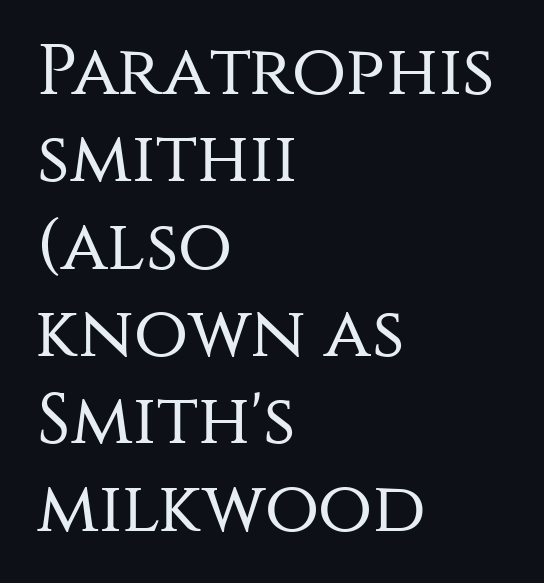
{"serif": "no", "italic": "no", "bold": "no", "weight": "regular", "width": "normal", "stroke_contrast": "medium", "x_height": "large", "monospaced": "no", "underline": "no", "align": "left", "line_spacing_ratio": 1.23, "letter_spacing": "normal", "letter_spacing_em": 0.0, "glyph_px": 71}
